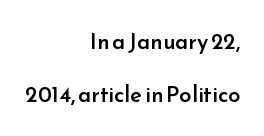
The image shows 22 px text type, upright; set right-aligned, loose line spacing (2.42x), normal letter spacing, not underlined.
